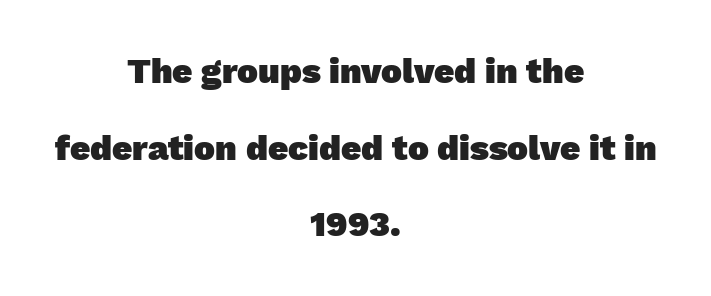
Varying glyph widths throughout — classic text-font behaviour. Plenty of ink on the page — the face is bold. The letterforms sit shoulder to shoulder at normal distance. The lines in this sample share a center point and differ in where they start and stop.
